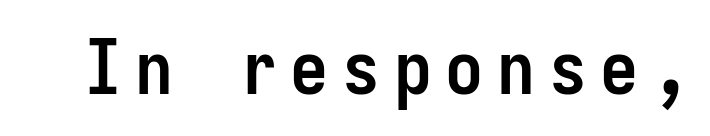
{"serif": "no", "italic": "no", "bold": "yes", "weight": "semibold", "width": "condensed", "stroke_contrast": "low", "x_height": "medium", "monospaced": "yes", "underline": "no", "glyph_px": 76}
